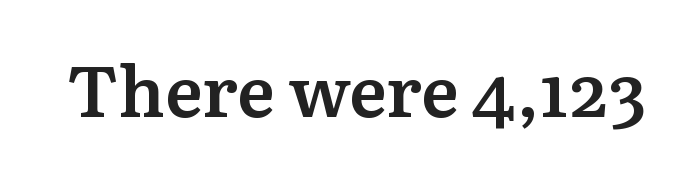
Character widths vary here, with narrow letters taking less room than wide ones. On the weight axis this lands at semibold, roughly 600. The letterforms sit shoulder to shoulder at normal distance. The rendering shows small feet on the letterforms — a serif design. The baseline area is clear.
